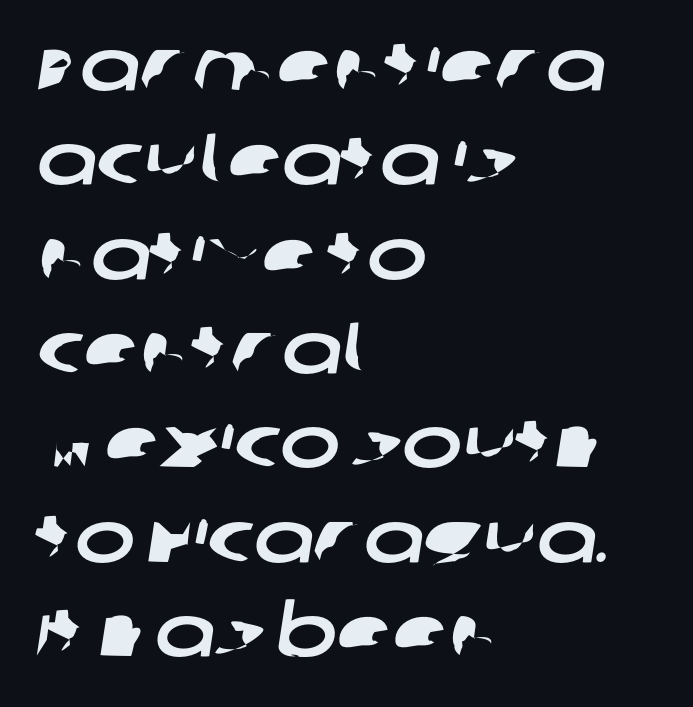
The image shows 72 px wide sans-serif type; set left-aligned, normal line spacing (1.31x), normal letter spacing, not underlined; low stroke contrast and a large x-height.
